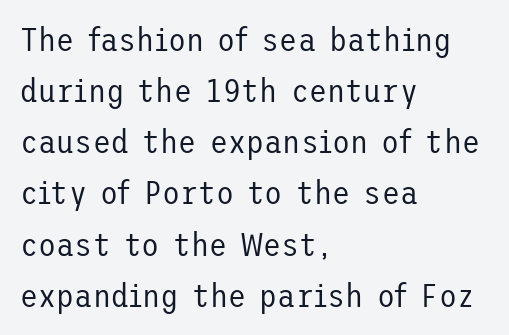
Q: Is the text bold? A: No.
Q: Is the text italic (slanted)? A: No, it is upright.
Q: Is the typeface a serif or a sans-serif typeface? A: Sans-serif.
Q: Is the text underlined? A: No.
Q: How is the paragraph aligned? A: Left-aligned.
Q: Is the spacing between letters normal or unusually wide? A: Normal.
Q: Is the spacing between lines tight, normal or loose? A: Normal.
Q: Width (condensed, normal, or wide)? A: Normal.
Q: Stroke contrast? A: Low.
Q: x-height? A: Medium.
